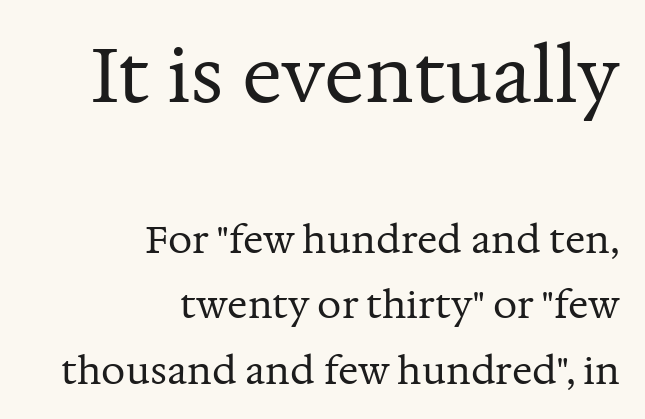
This rendering leaves character spacing at its baseline value. The font family rendered here belongs to the serif group. Caption: multi-line text, flush right, ragged left. The passage shown begins with its larger block and ends with its smaller one. The passage shown is typed in a proportional face where columns would drift. The space directly below the letters is spotless.
